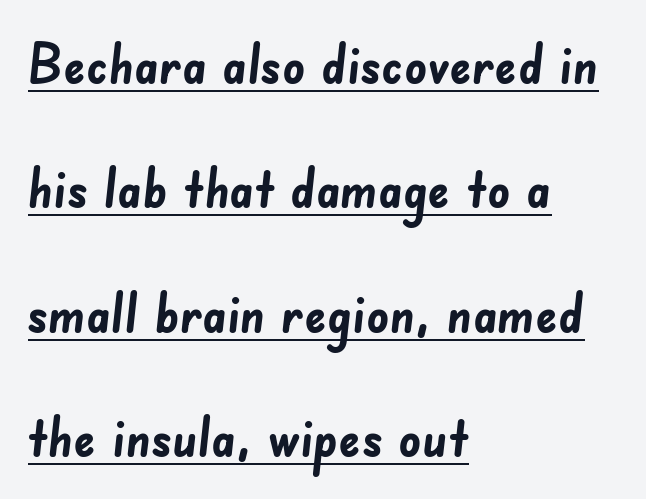
Each word holds together tightly as a unit, with standard inter-letter gaps. Looks like regular typesetting: each glyph gets only the width it needs. Caption: multi-line text, flush left, ragged right. Look at the bottom of the vertical strokes: they stop flat, with no serifs. The letters are bold, with thick, heavy strokes. A typographer would call this underscored text.
